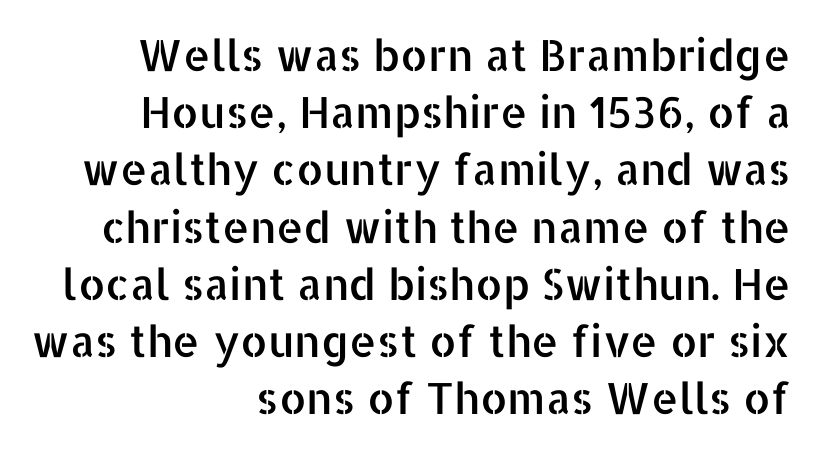
Q: Is the text italic (slanted)? A: No, it is upright.
Q: Is the typeface a serif or a sans-serif typeface? A: Sans-serif.
Q: Is the text underlined? A: No.
Q: How is the paragraph aligned? A: Right-aligned.
Q: Is the spacing between letters normal or unusually wide? A: Normal.
Q: Is the spacing between lines tight, normal or loose? A: Normal.
Q: Width (condensed, normal, or wide)? A: Normal.
Q: Stroke contrast? A: Low.
Q: x-height? A: Medium.
Q: Monospaced? A: No.
